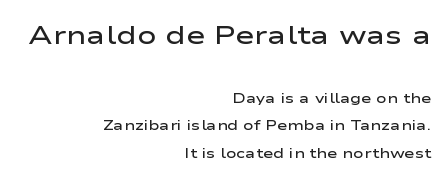
Q: Is the text bold? A: Semi-bold.
Q: Is the text italic (slanted)? A: No, it is upright.
Q: Is the text underlined? A: No.
Q: How is the paragraph aligned? A: Right-aligned.
Q: Is the spacing between letters normal or unusually wide? A: Normal.
Q: Is the spacing between lines tight, normal or loose? A: Loose.
Q: Which block of text is set in a larger size, the first (top) or the second (bottom)? A: The first (top) one.
